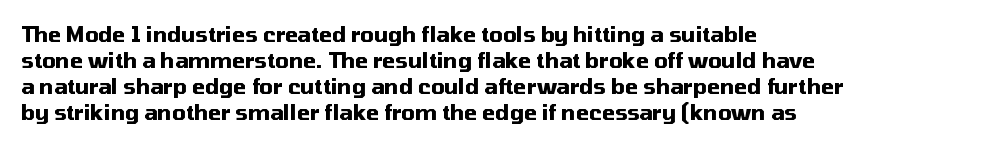
The strokes are fattened all the way to bold. Visually the block forms a straight wall on the left and a jagged coastline on the right. A typesetter would mark this as roman, not italic. The words here are not underlined.
